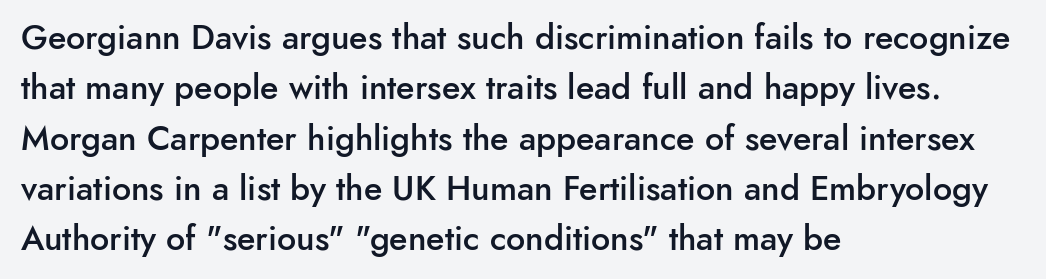
{"serif": "no", "italic": "no", "bold": "semi", "weight": "semibold", "width": "normal", "stroke_contrast": "low", "x_height": "small", "monospaced": "no", "underline": "no", "align": "left", "line_spacing": "normal", "line_spacing_ratio": 1.48, "letter_spacing": "normal", "letter_spacing_em": 0.0, "glyph_px": 34}
